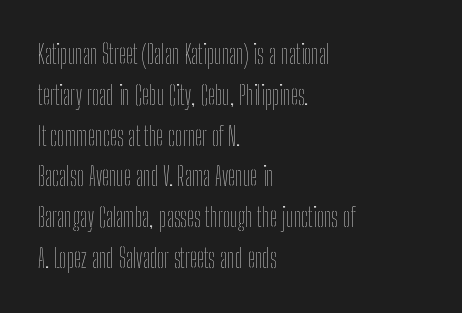
Q: Is the text bold? A: No.
Q: Is the text italic (slanted)? A: No, it is upright.
Q: Is the text underlined? A: No.
Q: How is the paragraph aligned? A: Left-aligned.
Q: Is the spacing between letters normal or unusually wide? A: Normal.
Q: Is the spacing between lines tight, normal or loose? A: Normal.
